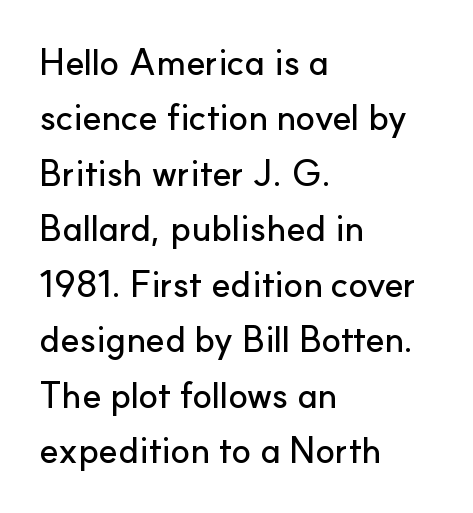
Glyph-to-glyph distance matches everyday printed text. Is this a sans? Yes — the strokes have no serifs. A typesetter would call this proportional, since set widths differ per character. It's the straight-up-and-down kind of type.
